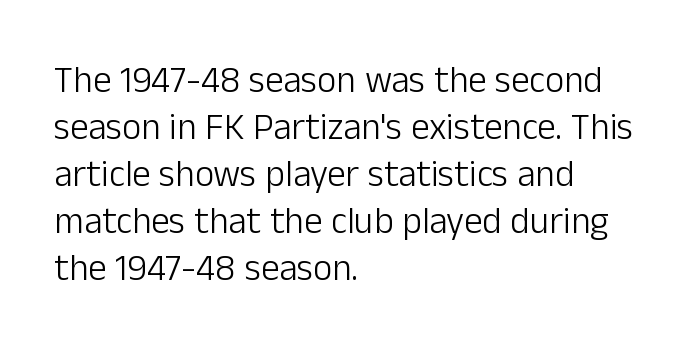
{"serif": "no", "italic": "no", "bold": "no", "weight": "light", "width": "normal", "stroke_contrast": "low", "x_height": "medium", "monospaced": "no", "underline": "no", "align": "left", "line_spacing": "normal", "line_spacing_ratio": 1.27, "letter_spacing": "normal", "letter_spacing_em": 0.0, "glyph_px": 37}
